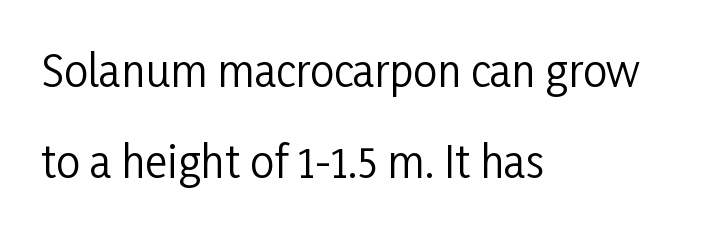
The designer went with a sans here, leaving each stem footless. You could not count columns in this text — the font is proportionally spaced. The line-height multiplier appears high, well above default. This is roman type, the default non-slanted kind.
